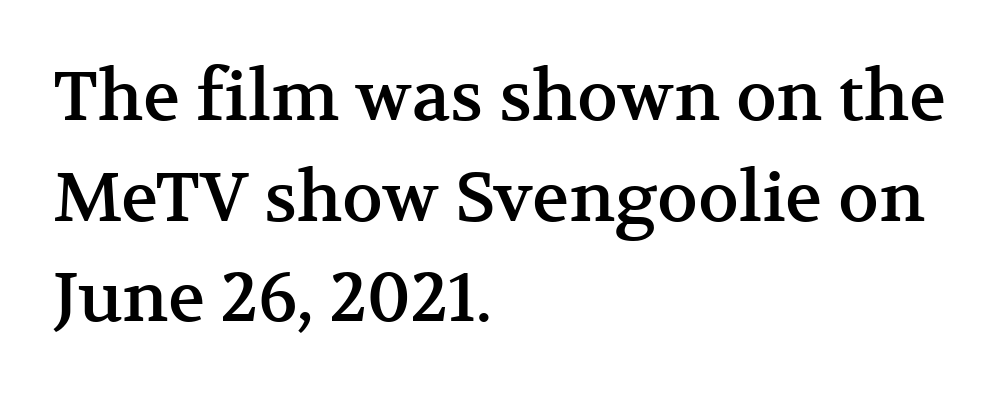
The image shows 69 px serif type, upright; set left-aligned, normal line spacing (1.46x), normal letter spacing, not underlined; medium stroke contrast and a medium x-height.
